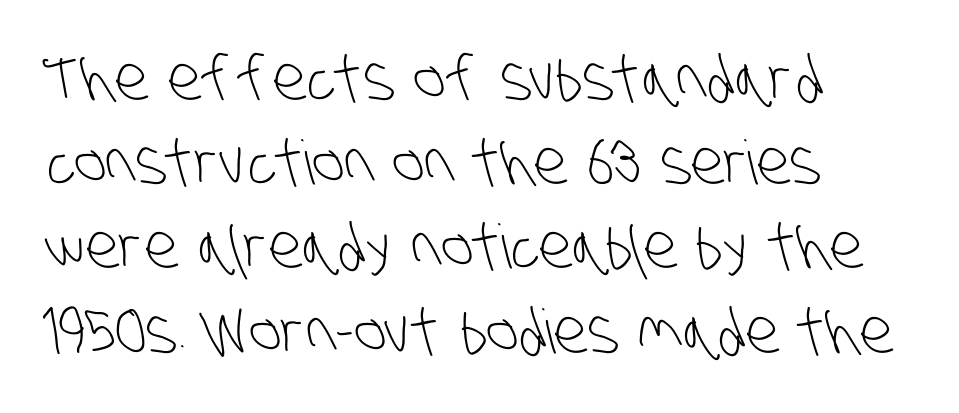
{"serif": "no", "bold": "no", "weight": "light", "width": "condensed", "stroke_contrast": "low", "x_height": "large", "monospaced": "no", "underline": "no", "align": "left", "line_spacing": "normal", "line_spacing_ratio": 1.38, "letter_spacing": "normal", "letter_spacing_em": 0.0, "glyph_px": 61}
